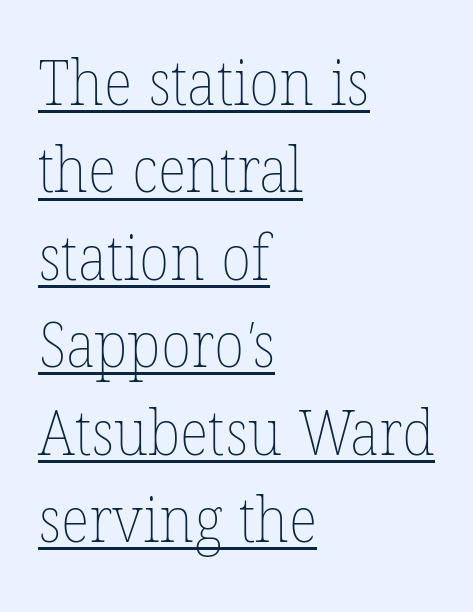
{"bold": "no", "weight": "thin", "width": "normal", "stroke_contrast": "low", "x_height": "medium", "monospaced": "no", "underline": "yes", "align": "left", "line_spacing": "normal", "line_spacing_ratio": 1.41, "letter_spacing": "normal", "letter_spacing_em": 0.0, "glyph_px": 62}
